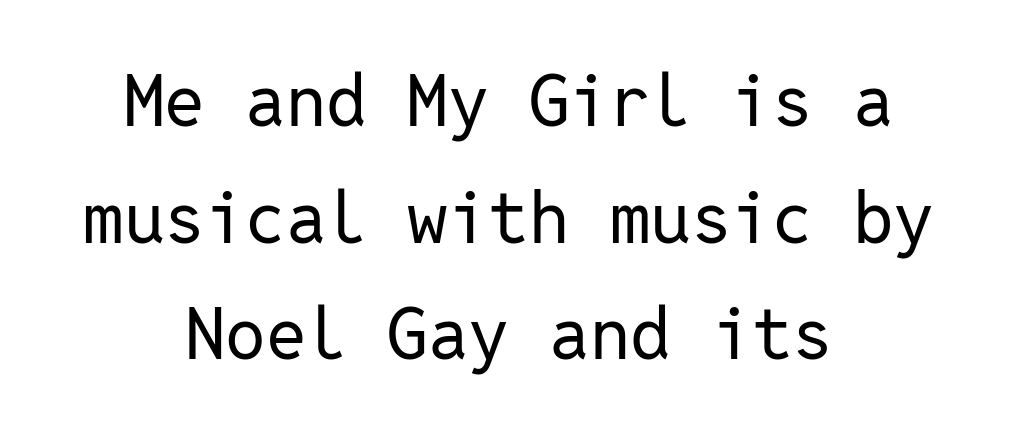
The image shows 72 px regular-weight sans-serif type, upright, monospaced; set centered, normal line spacing (1.62x), normal letter spacing, not underlined; low stroke contrast and a medium x-height.
